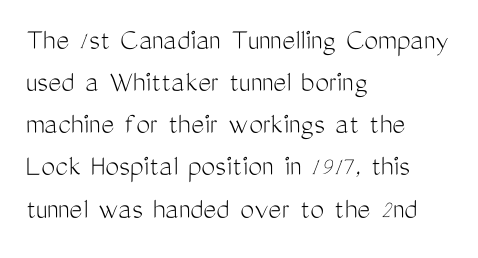
Q: Is the text bold? A: No.
Q: Is the text italic (slanted)? A: No, it is upright.
Q: Is the typeface a serif or a sans-serif typeface? A: Sans-serif.
Q: Is the text underlined? A: No.
Q: How is the paragraph aligned? A: Left-aligned.
Q: Is the spacing between letters normal or unusually wide? A: Normal.
Q: Is the spacing between lines tight, normal or loose? A: Normal.
Q: Width (condensed, normal, or wide)? A: Condensed.
Q: Stroke contrast? A: Medium.
Q: x-height? A: Medium.
Q: Monospaced? A: No.
